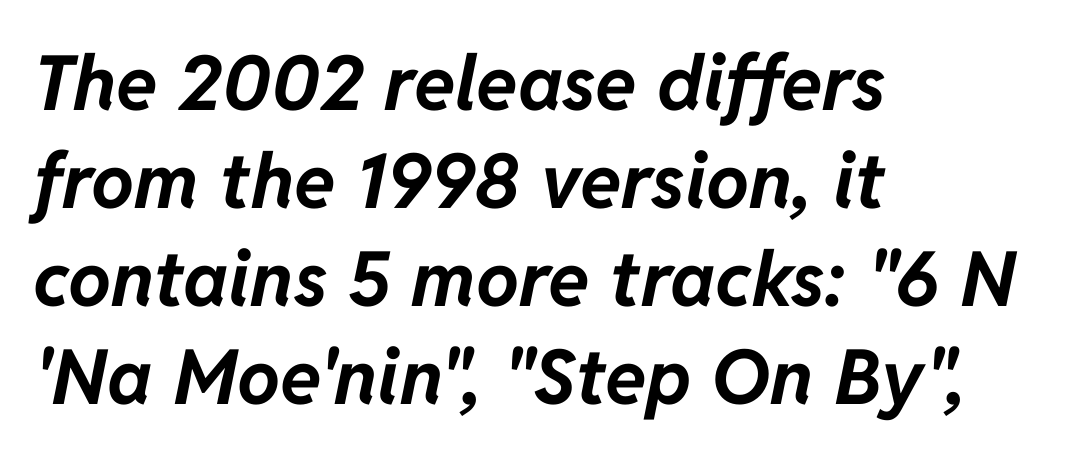
Check under the words: just untouched page. There's an unmistakable incline to the writing here. Compared with typical body copy, the letter spacing here is the same. Character widths vary here, with narrow letters taking less room than wide ones. These lines stack with their left ends in a neat column. Typographic density is high because the face is bold.
